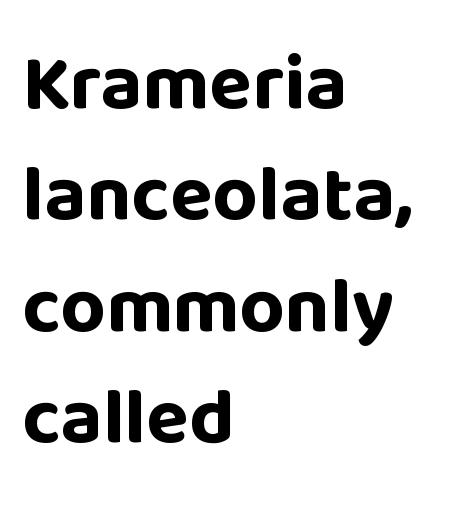
Each row of text sits above clean, open space. The face used here is proportionally spaced, like ordinary book or web type. The passage shown stacks its lines at a standard gap. The passage is arranged the way most books set body copy — flush left. The letters stand straight up with perfectly vertical stems. No feet cap the strokes, marking this as sans-serif type.
